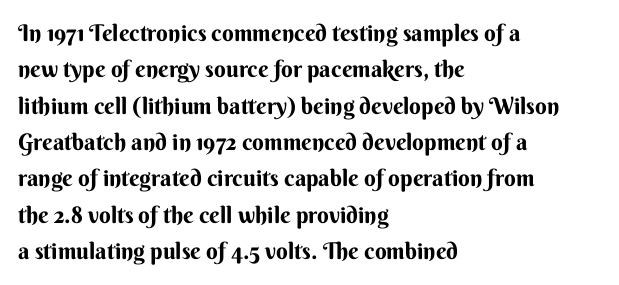
{"italic": "no", "underline": "no", "align": "left", "line_spacing": "normal", "line_spacing_ratio": 1.58, "letter_spacing": "normal", "letter_spacing_em": 0.0, "glyph_px": 23}
